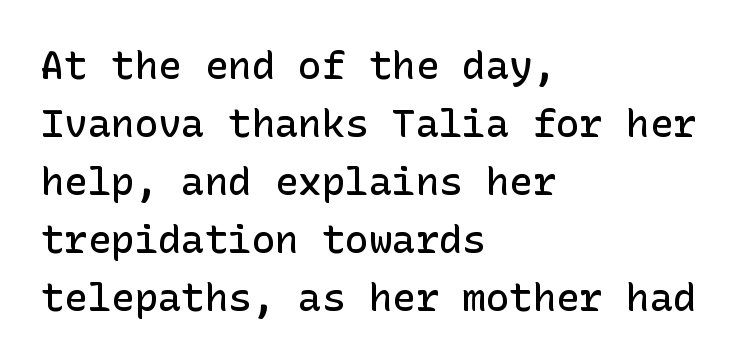
Q: Is the text bold? A: Semi-bold.
Q: Is the text italic (slanted)? A: No, it is upright.
Q: Is the typeface a serif or a sans-serif typeface? A: Sans-serif.
Q: Is the text underlined? A: No.
Q: How is the paragraph aligned? A: Left-aligned.
Q: Is the spacing between letters normal or unusually wide? A: Normal.
Q: Is the spacing between lines tight, normal or loose? A: Normal.
Q: Width (condensed, normal, or wide)? A: Normal.
Q: Stroke contrast? A: Low.
Q: x-height? A: Medium.
